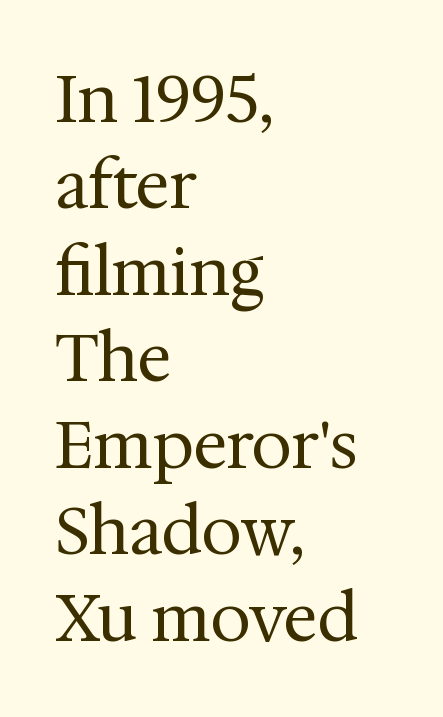
The image shows 65 px regular-weight serif type, upright; set left-aligned, normal line spacing (1.33x), normal letter spacing, not underlined; medium stroke contrast and a medium x-height.
